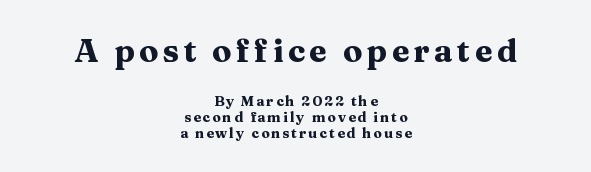
The image shows 32 px heavy, wide serif type, upright; set centered, tight line spacing (1.14x), not underlined; the first (top) block is 2.29x larger; medium stroke contrast and a medium x-height.
